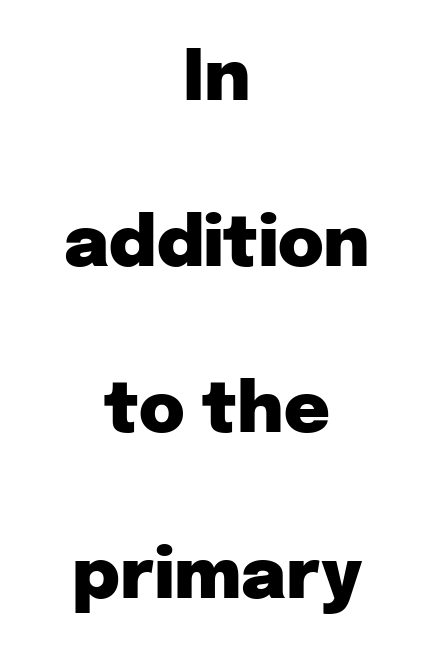
{"serif": "no", "italic": "no", "bold": "yes", "weight": "heavy", "width": "normal", "stroke_contrast": "low", "x_height": "medium", "monospaced": "no", "underline": "no", "align": "center", "line_spacing": "loose", "line_spacing_ratio": 2.37, "letter_spacing": "normal", "letter_spacing_em": 0.0, "glyph_px": 70}
